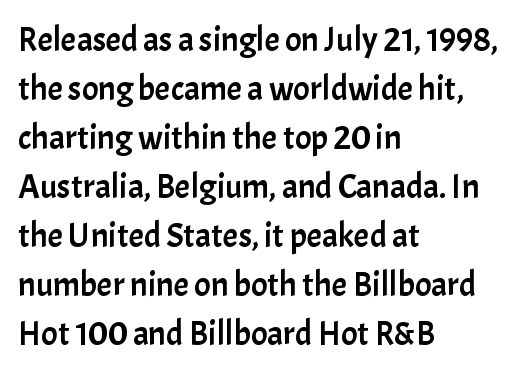
Q: Is the text italic (slanted)? A: No, it is upright.
Q: Is the typeface a serif or a sans-serif typeface? A: Sans-serif.
Q: Is the text underlined? A: No.
Q: How is the paragraph aligned? A: Left-aligned.
Q: Is the spacing between letters normal or unusually wide? A: Normal.
Q: Is the spacing between lines tight, normal or loose? A: Normal.
Q: Width (condensed, normal, or wide)? A: Normal.
Q: Stroke contrast? A: Low.
Q: x-height? A: Medium.
Q: Monospaced? A: No.
